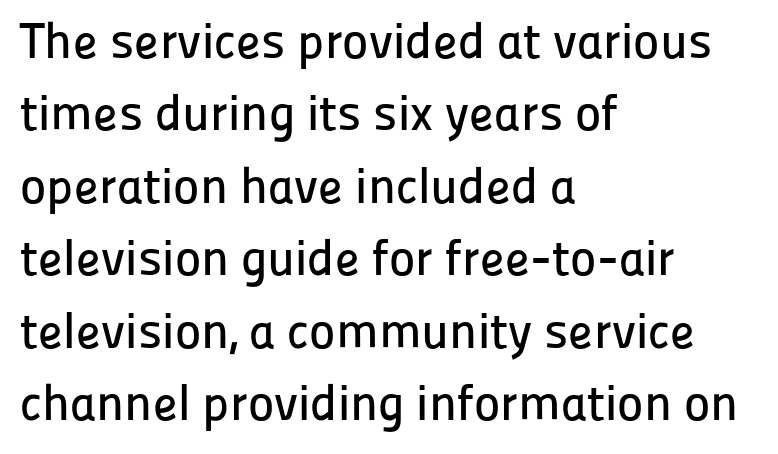
The ragged edge is on the right, which tells us the setting is flush left. If you drew a line through each stem, it would be perfectly vertical. Does the leading feel generous? No, just average. These lines are composed in type without serifs.
